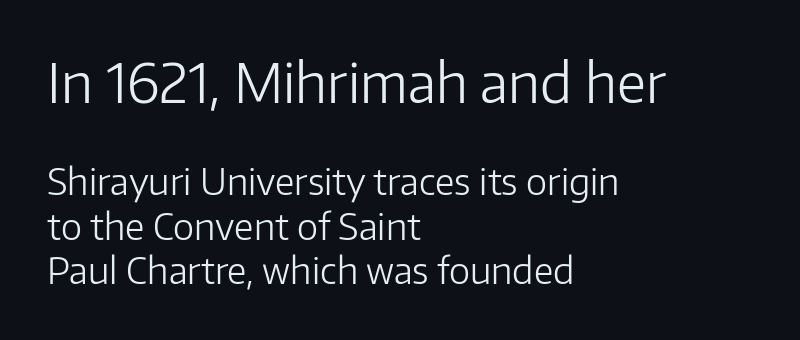
Q: Is the text bold? A: No.
Q: Is the text italic (slanted)? A: No, it is upright.
Q: Is the typeface a serif or a sans-serif typeface? A: Sans-serif.
Q: Is the text underlined? A: No.
Q: How is the paragraph aligned? A: Left-aligned.
Q: Is the spacing between letters normal or unusually wide? A: Normal.
Q: Which block of text is set in a larger size, the first (top) or the second (bottom)? A: The first (top) one.
Q: Width (condensed, normal, or wide)? A: Normal.
Q: Stroke contrast? A: Low.
Q: x-height? A: Medium.
Q: Monospaced? A: No.
